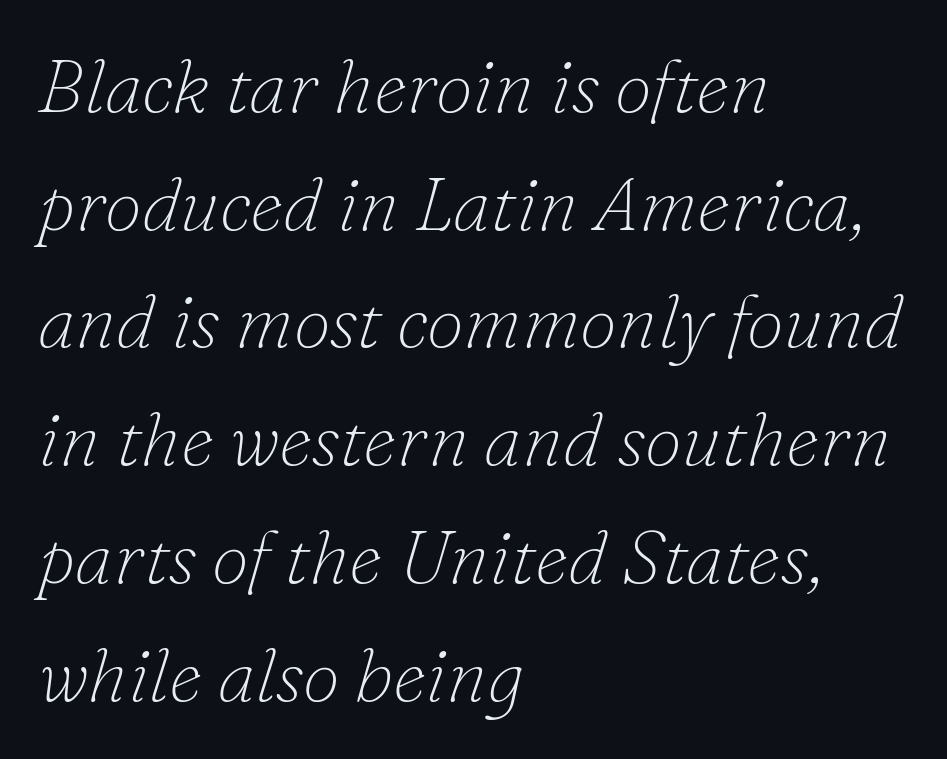
{"serif": "yes", "italic": "yes", "lean": "right", "slant_degrees": 16, "bold": "no", "weight": "thin", "width": "normal", "stroke_contrast": "low", "x_height": "small", "monospaced": "no", "underline": "no", "align": "left", "line_spacing": "normal", "line_spacing_ratio": 1.57, "letter_spacing": "normal", "letter_spacing_em": 0.0, "glyph_px": 75}
